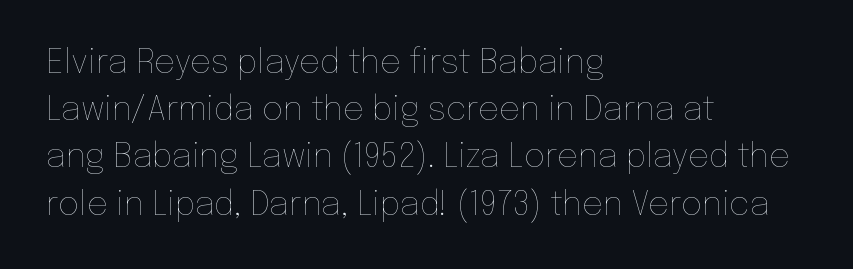
{"italic": "no", "bold": "no", "weight": "thin", "width": "normal", "stroke_contrast": "low", "x_height": "medium", "monospaced": "no", "underline": "no", "align": "left", "line_spacing": "normal", "line_spacing_ratio": 1.43, "letter_spacing": "normal", "letter_spacing_em": 0.0, "glyph_px": 33}
